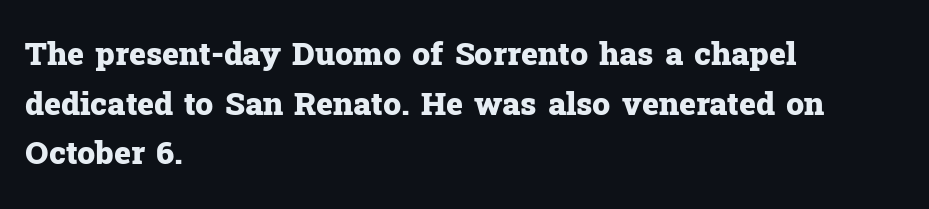
The image shows 32 px heavy serif type, upright; set left-aligned, normal line spacing (1.55x), normal letter spacing, not underlined; low stroke contrast and a medium x-height.
